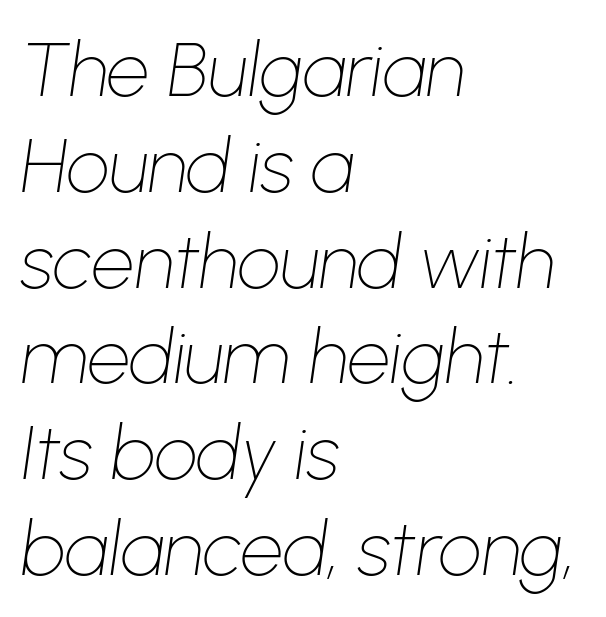
{"italic": "yes", "lean": "right", "slant_degrees": 8, "bold": "no", "weight": "thin", "width": "normal", "stroke_contrast": "low", "x_height": "medium", "monospaced": "no", "underline": "no", "align": "left", "line_spacing": "normal", "line_spacing_ratio": 1.26, "letter_spacing": "normal", "letter_spacing_em": 0.0, "glyph_px": 76}
